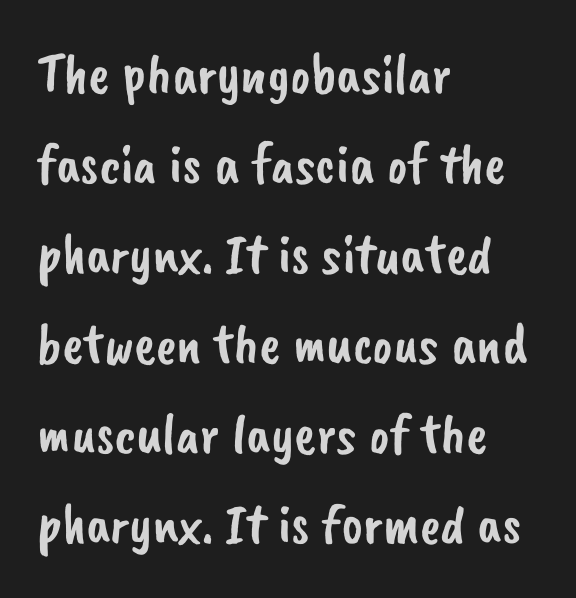
{"serif": "no", "width": "normal", "stroke_contrast": "low", "x_height": "small", "monospaced": "no", "underline": "no", "align": "left", "line_spacing": "normal", "line_spacing_ratio": 1.58, "letter_spacing": "normal", "letter_spacing_em": 0.0, "glyph_px": 57}
